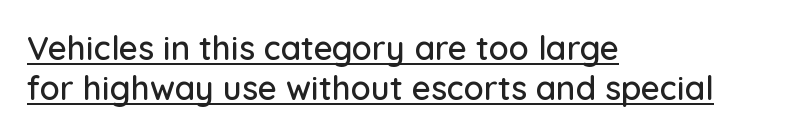
No italicization has been applied; the sample stays upright. The rendering uses the underline text-decoration. Do the characters align in a grid? No, the font is proportional. Nothing sits at the stroke ends, so this counts as sans-serif. If you drew a ruler down the left edge, every line would touch it. Caption: standard tracking, unaltered.
